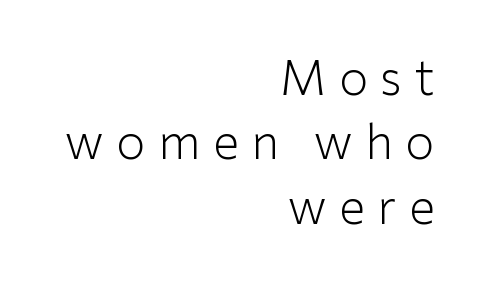
The image shows 47 px light sans-serif type, upright; set right-aligned, normal line spacing (1.37x), unusually wide letter spacing (+0.27 em), not underlined; low stroke contrast and a medium x-height.
